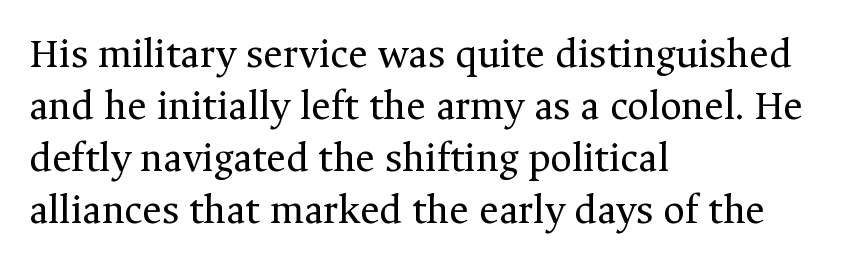
The image shows 42 px regular-weight serif type, upright; set left-aligned, line spacing 1.24x, normal letter spacing, not underlined; medium stroke contrast and a medium x-height.
